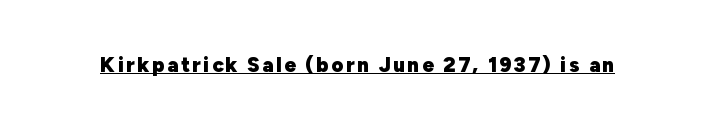
The image shows 21 px bold type, upright; set underlined.
